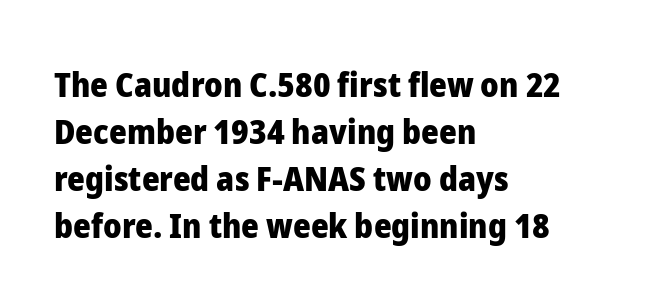
Q: Is the text bold? A: Yes.
Q: Is the text italic (slanted)? A: No, it is upright.
Q: Is the typeface a serif or a sans-serif typeface? A: Sans-serif.
Q: Is the text underlined? A: No.
Q: How is the paragraph aligned? A: Left-aligned.
Q: Is the spacing between letters normal or unusually wide? A: Normal.
Q: Is the spacing between lines tight, normal or loose? A: Normal.
Q: Width (condensed, normal, or wide)? A: Normal.
Q: Stroke contrast? A: Low.
Q: x-height? A: Medium.
Q: Monospaced? A: No.
